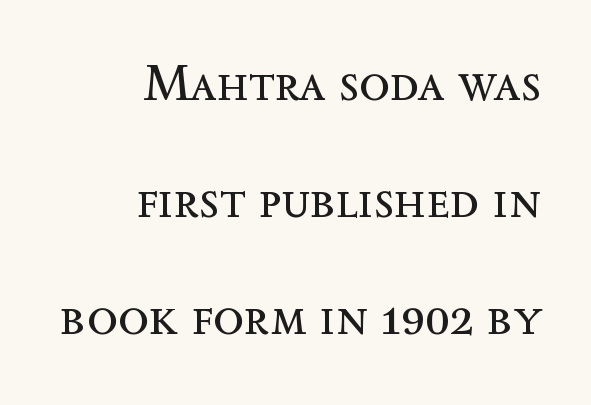
You could not count columns in this text — the font is proportionally spaced. Plain, unruled lines of type. The lines are spread far apart with generous leading. The rendering anchors every line to the right-hand side. Is this a heavy cut? Hardly; it is regular or lighter. Glyph-to-glyph distance matches everyday printed text.
